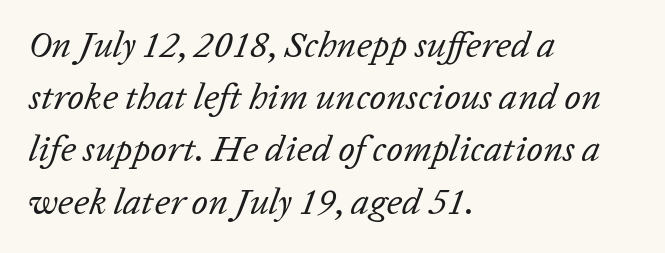
Q: Is the text bold? A: No.
Q: Is the text italic (slanted)? A: Yes, it leans right by about 20 degrees.
Q: Is the text underlined? A: No.
Q: How is the paragraph aligned? A: Left-aligned.
Q: Is the spacing between letters normal or unusually wide? A: Normal.
Q: Is the spacing between lines tight, normal or loose? A: Normal.
Q: Width (condensed, normal, or wide)? A: Normal.
Q: Stroke contrast? A: Low.
Q: x-height? A: Medium.
Q: Monospaced? A: No.
